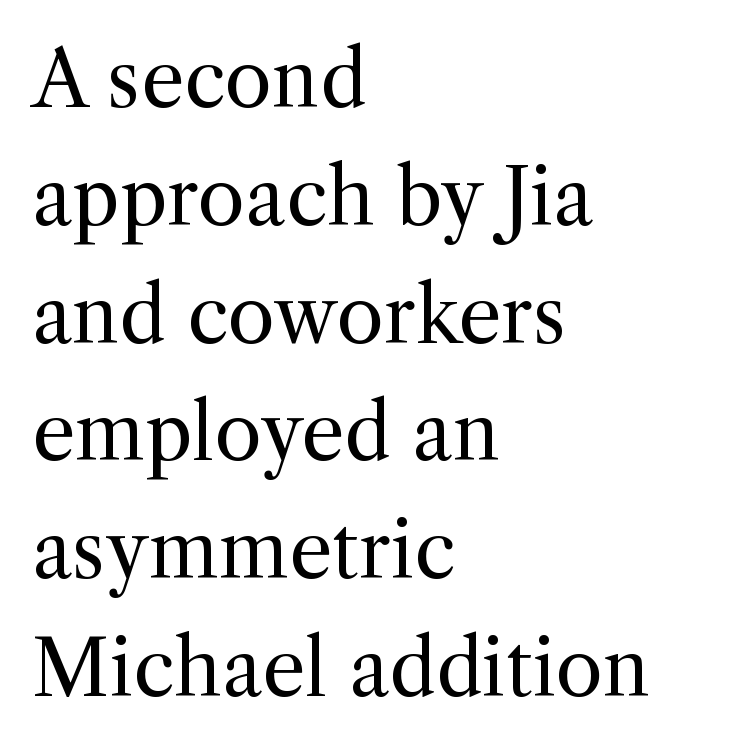
The horizontal fit of the characters is conventional and even. This is the regular roman posture of the typeface. These lines stack with their left ends in a neat column. Whoever set this chose a conventional vertical rhythm. Spacing verdict: proportional, widths tailored to each character. The characters are drawn with everyday or finer stroke widths.
